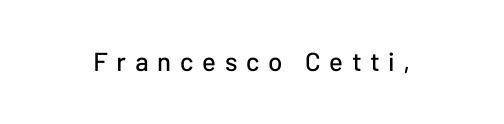
Q: Is the text italic (slanted)? A: No, it is upright.
Q: Is the text underlined? A: No.
Q: Is the spacing between letters normal or unusually wide? A: Unusually wide.
